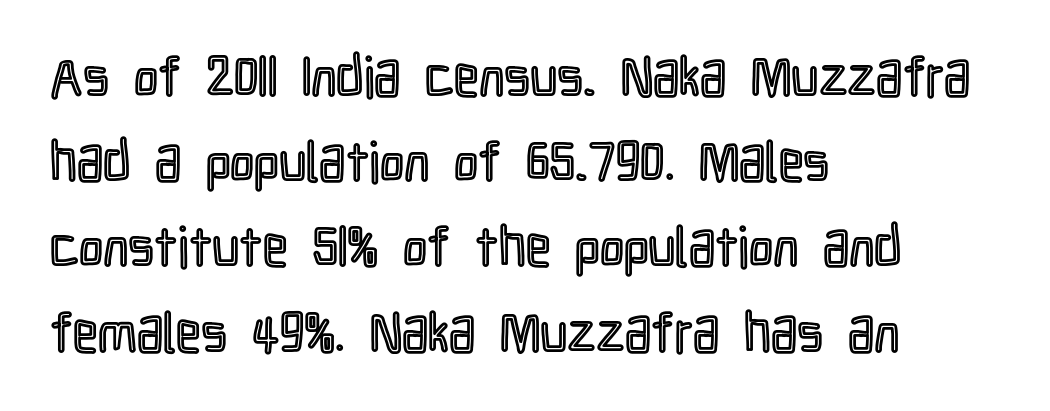
Unlike italic type, these characters show no tilt at all. Honestly, the row spacing looks completely unremarkable. Standard letterfit; no display-style spreading of the glyphs. Is this a fixed-width face? No — the glyphs have proportional, varying widths. The typesetter chose a ragged-right arrangement here.
